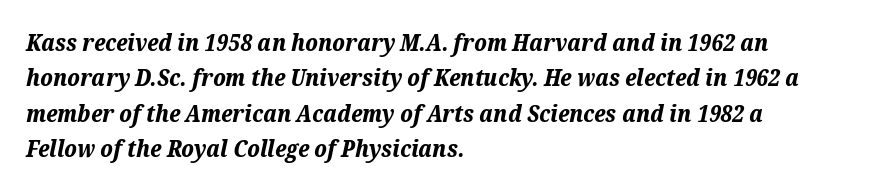
The image shows 23 px bold type, italic (leaning right); set left-aligned, normal line spacing (1.54x), normal letter spacing, not underlined.
